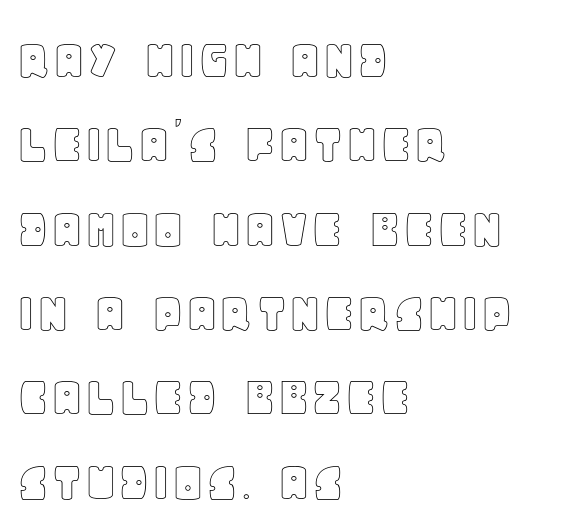
Q: Is the text italic (slanted)? A: No, it is upright.
Q: Is the text underlined? A: No.
Q: How is the paragraph aligned? A: Left-aligned.
Q: Is the spacing between letters normal or unusually wide? A: Normal.
Q: Is the spacing between lines tight, normal or loose? A: Normal.
Q: Width (condensed, normal, or wide)? A: Normal.
Q: x-height? A: Large.
Q: Monospaced? A: No.
